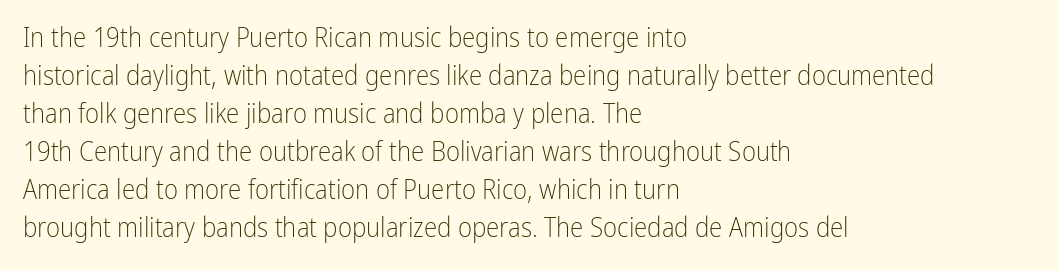
Q: Is the text bold? A: No.
Q: Is the text italic (slanted)? A: No, it is upright.
Q: Is the text underlined? A: No.
Q: How is the paragraph aligned? A: Left-aligned.
Q: Is the spacing between letters normal or unusually wide? A: Normal.
Q: Is the spacing between lines tight, normal or loose? A: Normal.
